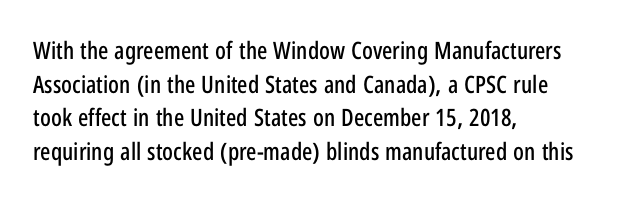
The image shows 24 px text type, upright; set left-aligned, normal line spacing (1.4x), normal letter spacing, not underlined.
